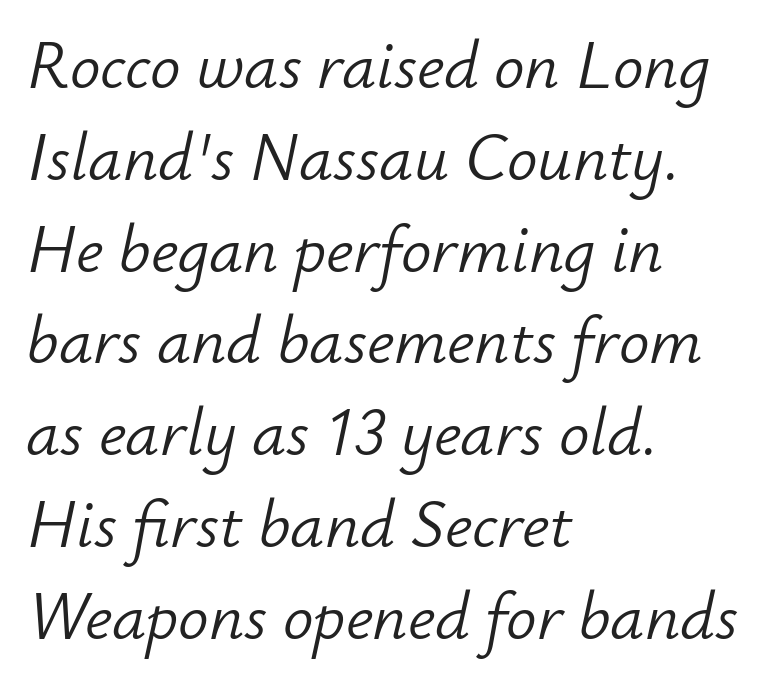
The strip under each line holds only bare page. The passage shown has conventional tracking throughout. Is this a heavy cut? Hardly; it is regular or lighter. A typesetter would call this leading conventional body-copy spacing.
